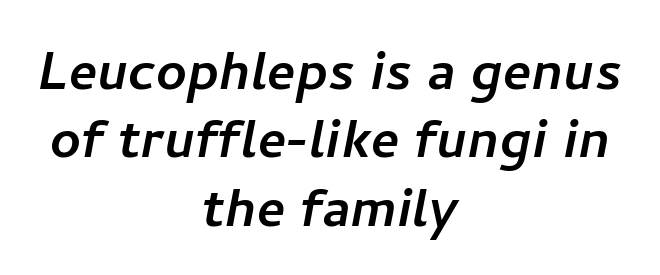
The image shows 67 px sans-serif type; set centered, tight line spacing (1.02x), normal letter spacing, not underlined; low stroke contrast and a medium x-height.
